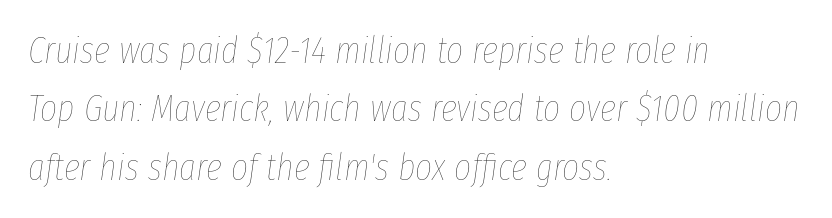
{"italic": "yes", "lean": "right", "slant_degrees": 8, "bold": "no", "weight": "thin", "width": "condensed", "stroke_contrast": "low", "x_height": "medium", "monospaced": "no", "underline": "no", "align": "left", "line_spacing": "normal", "line_spacing_ratio": 1.58, "letter_spacing": "normal", "letter_spacing_em": 0.0, "glyph_px": 37}
